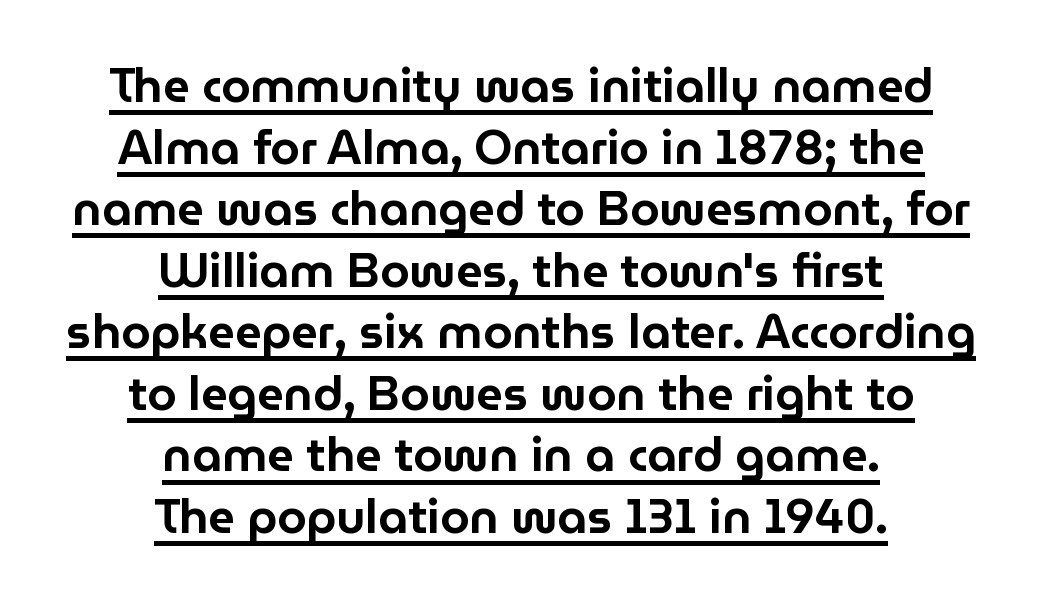
Q: Is the text italic (slanted)? A: No, it is upright.
Q: Is the typeface a serif or a sans-serif typeface? A: Sans-serif.
Q: Is the text underlined? A: Yes.
Q: How is the paragraph aligned? A: Centered.
Q: Is the spacing between letters normal or unusually wide? A: Normal.
Q: Is the spacing between lines tight, normal or loose? A: Normal.
Q: Width (condensed, normal, or wide)? A: Normal.
Q: Stroke contrast? A: Low.
Q: x-height? A: Medium.
Q: Monospaced? A: No.
